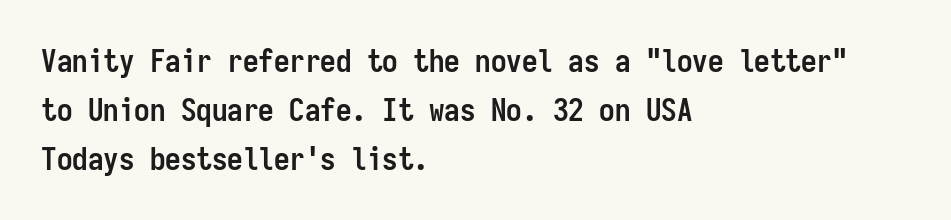
{"serif": "no", "italic": "no", "bold": "yes", "weight": "semibold", "width": "condensed", "stroke_contrast": "low", "x_height": "medium", "monospaced": "yes", "underline": "no", "align": "left", "line_spacing": "normal", "line_spacing_ratio": 1.58, "letter_spacing": "normal", "letter_spacing_em": 0.0, "glyph_px": 31}
